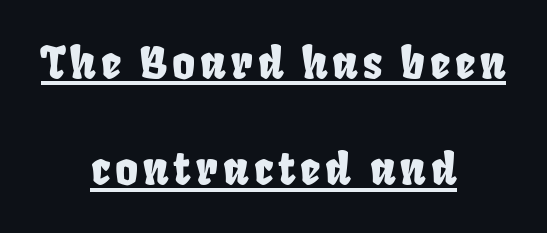
Q: Is the typeface a serif or a sans-serif typeface? A: Sans-serif.
Q: Is the text underlined? A: Yes.
Q: How is the paragraph aligned? A: Centered.
Q: Is the spacing between lines tight, normal or loose? A: Loose.
Q: Width (condensed, normal, or wide)? A: Condensed.
Q: Stroke contrast? A: Low.
Q: x-height? A: Large.
Q: Monospaced? A: No.
